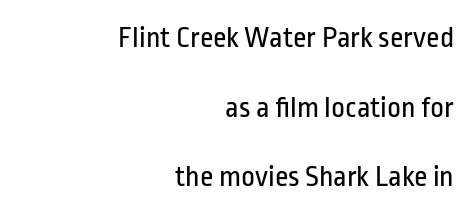
Q: Is the text bold? A: No.
Q: Is the text italic (slanted)? A: No, it is upright.
Q: Is the typeface a serif or a sans-serif typeface? A: Sans-serif.
Q: Is the text underlined? A: No.
Q: How is the paragraph aligned? A: Right-aligned.
Q: Is the spacing between letters normal or unusually wide? A: Normal.
Q: Is the spacing between lines tight, normal or loose? A: Loose.
Q: Width (condensed, normal, or wide)? A: Condensed.
Q: Stroke contrast? A: Low.
Q: x-height? A: Medium.
Q: Monospaced? A: No.
